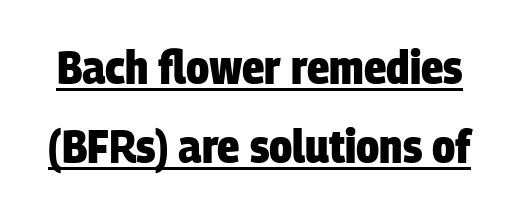
{"serif": "no", "bold": "yes", "weight": "heavy", "width": "condensed", "stroke_contrast": "low", "x_height": "large", "monospaced": "no", "underline": "yes", "line_spacing": "normal", "line_spacing_ratio": 1.68, "letter_spacing": "normal", "letter_spacing_em": 0.0, "glyph_px": 47}
